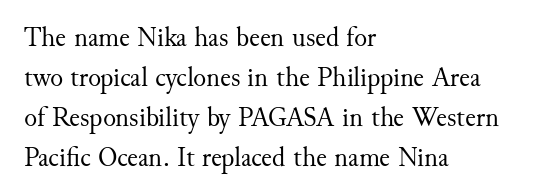
Q: Is the text bold? A: No.
Q: Is the text italic (slanted)? A: No, it is upright.
Q: Is the text underlined? A: No.
Q: How is the paragraph aligned? A: Left-aligned.
Q: Is the spacing between letters normal or unusually wide? A: Normal.
Q: Is the spacing between lines tight, normal or loose? A: Normal.
